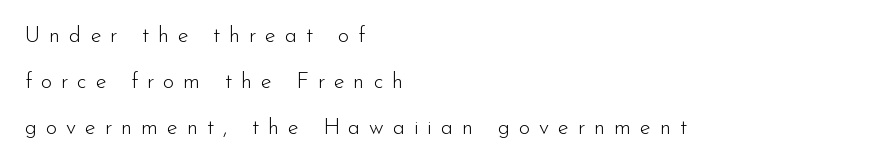
The image shows 22 px text type, upright; set left-aligned, loose line spacing (2.09x), unusually wide letter spacing (+0.4 em), not underlined.
